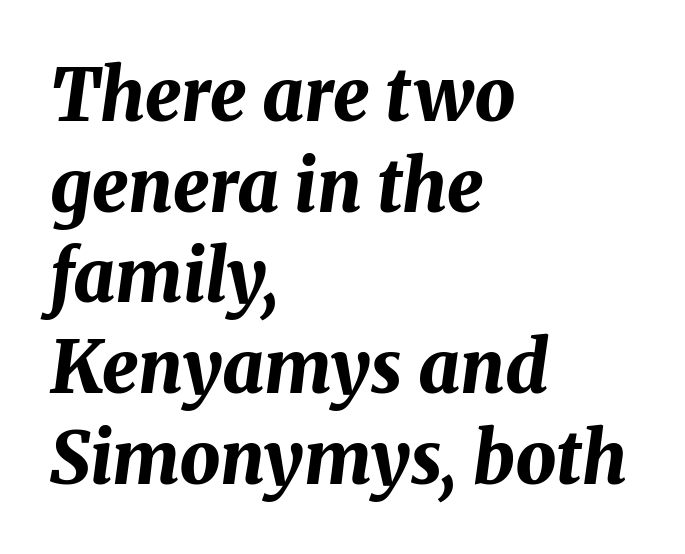
{"italic": "yes", "lean": "right", "slant_degrees": 8, "bold": "yes", "weight": "bold", "width": "normal", "stroke_contrast": "medium", "x_height": "medium", "monospaced": "no", "underline": "no", "align": "left", "line_spacing": "normal", "line_spacing_ratio": 1.26, "letter_spacing": "normal", "letter_spacing_em": 0.0, "glyph_px": 72}
